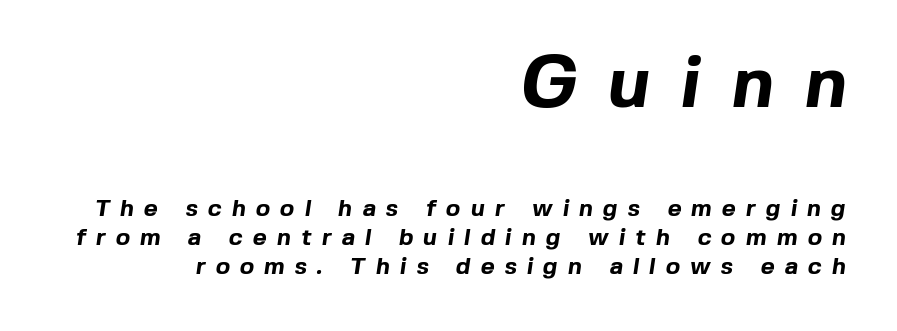
{"serif": "no", "bold": "yes", "weight": "bold", "width": "normal", "x_height": "medium", "monospaced": "no", "underline": "no", "align": "right", "line_spacing_ratio": 1.2, "letter_spacing": "wide", "letter_spacing_em": 0.42, "larger_block": "first", "size_ratio": 3.04, "glyph_px": 73}
